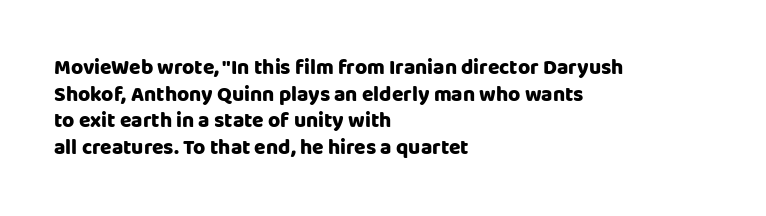
{"italic": "no", "underline": "no", "align": "left", "line_spacing": "normal", "line_spacing_ratio": 1.27, "letter_spacing": "normal", "letter_spacing_em": 0.0, "glyph_px": 21}
